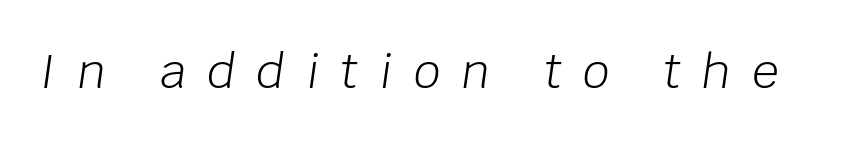
{"italic": "yes", "lean": "right", "slant_degrees": 8, "bold": "no", "weight": "light", "width": "normal", "stroke_contrast": "low", "x_height": "large", "monospaced": "no", "underline": "no", "letter_spacing": "wide", "letter_spacing_em": 0.45, "glyph_px": 47}
